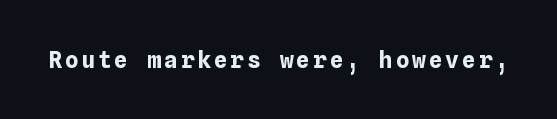
The words here are not underlined. Ascenders rise straight up at ninety degrees. What weight is shown? A full bold with thick strokes.
